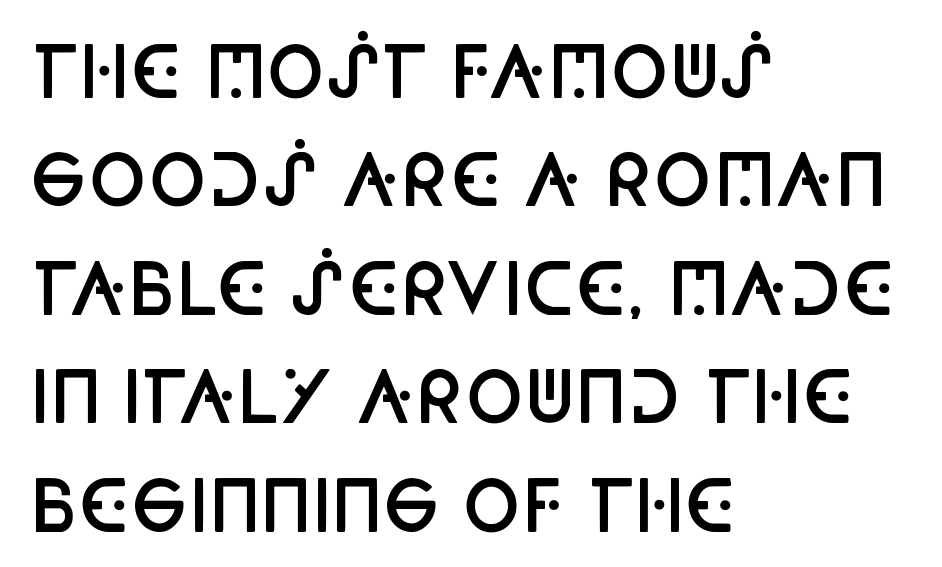
The image shows 70 px semibold, condensed sans-serif type, upright; set left-aligned, normal line spacing (1.55x), normal letter spacing, not underlined; low stroke contrast and a large x-height.
